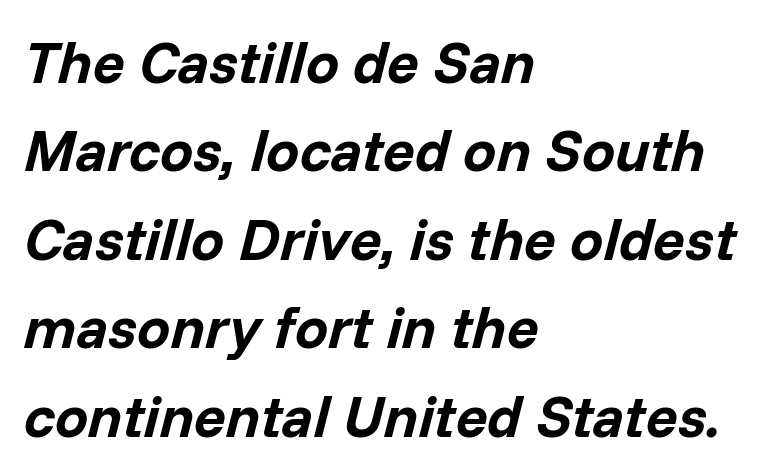
The font's italic variant was chosen for this text. Plenty of ink on the page — the face is bold. These lines are rendered in a variable-pitch font. Anything drawn beneath the words? Only blank space. Baseline-to-baseline distance is the conventional proportion of letter height.
